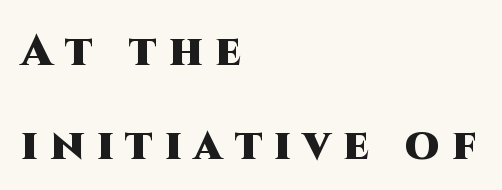
Display-style spreading of the glyphs; the letterfit is very open. Regarding serifs, this sample does without them. Is the block centered? No — it sits flush against the left margin. A dark, heavy texture on the line: the type is bold. Every stem runs plumb, perpendicular to the baseline.
